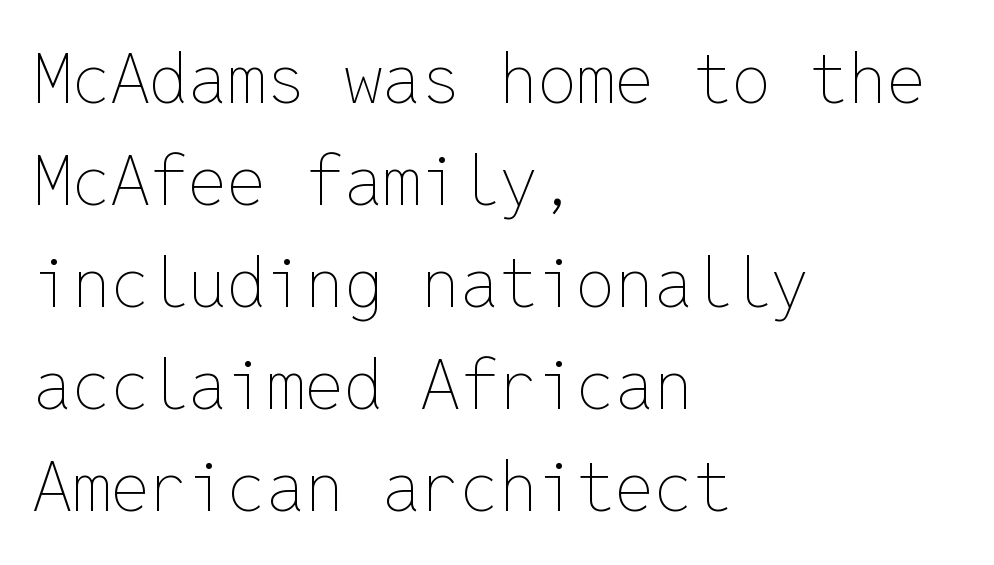
{"italic": "no", "bold": "no", "weight": "thin", "width": "normal", "stroke_contrast": "low", "x_height": "medium", "monospaced": "yes", "underline": "no", "align": "left", "line_spacing": "normal", "line_spacing_ratio": 1.48, "letter_spacing": "normal", "letter_spacing_em": 0.0, "glyph_px": 69}
